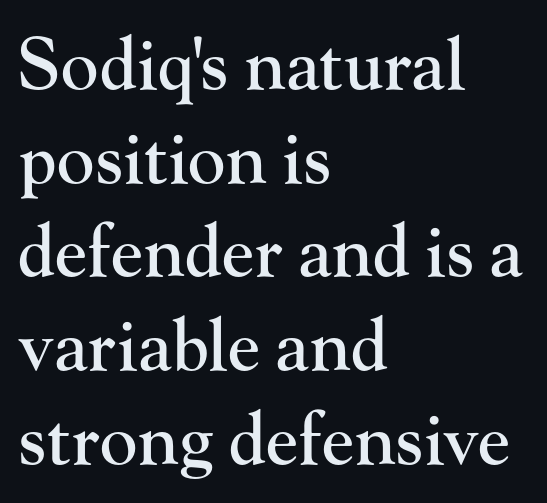
Q: Is the text italic (slanted)? A: No, it is upright.
Q: Is the typeface a serif or a sans-serif typeface? A: Serif.
Q: Is the text underlined? A: No.
Q: How is the paragraph aligned? A: Left-aligned.
Q: Is the spacing between letters normal or unusually wide? A: Normal.
Q: Is the spacing between lines tight, normal or loose? A: Normal.
Q: Width (condensed, normal, or wide)? A: Normal.
Q: Stroke contrast? A: High.
Q: x-height? A: Small.
Q: Monospaced? A: No.
